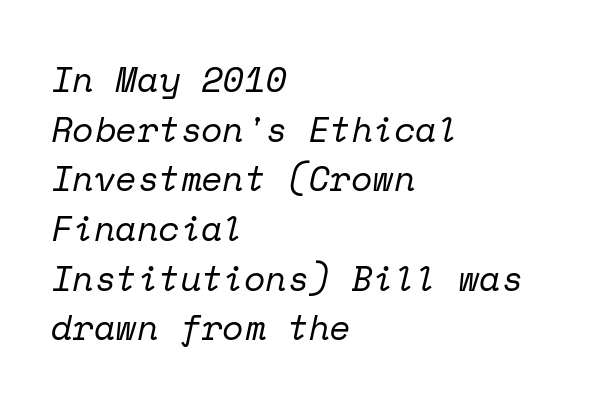
The image shows 35 px regular-weight serif type, italic (leaning right), monospaced; set left-aligned, normal line spacing (1.42x), normal letter spacing, not underlined; low stroke contrast and a medium x-height.
